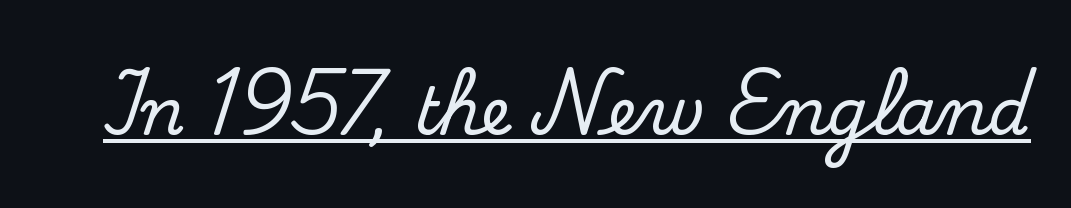
Q: Is the text italic (slanted)? A: Yes.
Q: Is the text underlined? A: Yes.
Q: Is the spacing between letters normal or unusually wide? A: Normal.
Q: Width (condensed, normal, or wide)? A: Normal.
Q: Stroke contrast? A: Medium.
Q: x-height? A: Small.
Q: Monospaced? A: No.
